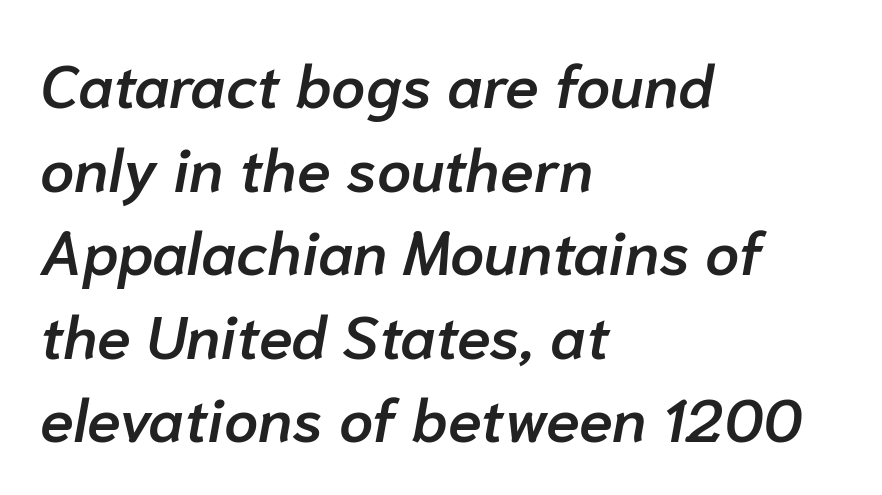
In terms of leading, this rendering sits right in the middle. Honestly, there is no underline to notice here at all. What weight is shown? A semibold, between regular and bold. The line texture is even and compact thanks to regular tracking. Proportional: the letters do not fall into vertical columns.
